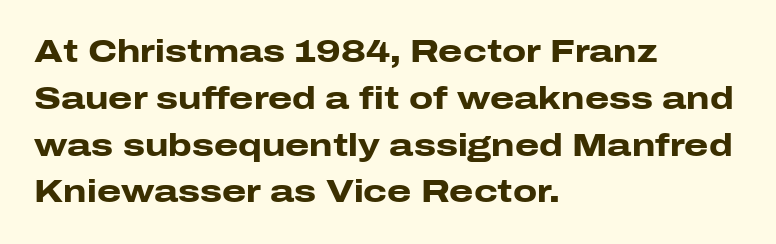
{"serif": "no", "italic": "no", "bold": "yes", "weight": "heavy", "width": "wide", "stroke_contrast": "low", "x_height": "medium", "monospaced": "no", "underline": "no", "align": "left", "line_spacing": "normal", "line_spacing_ratio": 1.51, "letter_spacing": "normal", "letter_spacing_em": 0.0, "glyph_px": 31}
